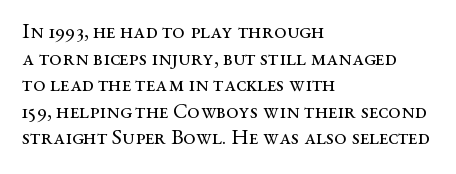
{"italic": "no", "bold": "no", "underline": "no", "align": "left", "line_spacing_ratio": 1.21, "letter_spacing": "normal", "letter_spacing_em": 0.0, "glyph_px": 22}
